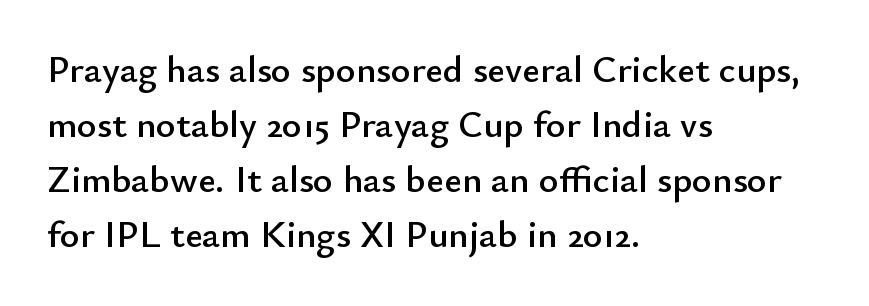
{"serif": "no", "italic": "no", "width": "normal", "stroke_contrast": "low", "x_height": "small", "monospaced": "no", "underline": "no", "align": "left", "line_spacing": "normal", "line_spacing_ratio": 1.45, "letter_spacing": "normal", "letter_spacing_em": 0.0, "glyph_px": 38}
